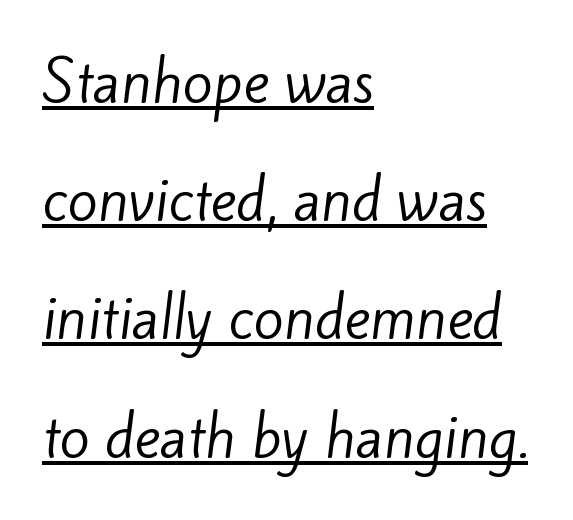
Q: Is the text bold? A: No.
Q: Is the typeface a serif or a sans-serif typeface? A: Sans-serif.
Q: Is the text underlined? A: Yes.
Q: How is the paragraph aligned? A: Left-aligned.
Q: Is the spacing between letters normal or unusually wide? A: Normal.
Q: Is the spacing between lines tight, normal or loose? A: Loose.
Q: Width (condensed, normal, or wide)? A: Normal.
Q: Stroke contrast? A: Low.
Q: x-height? A: Small.
Q: Monospaced? A: No.
